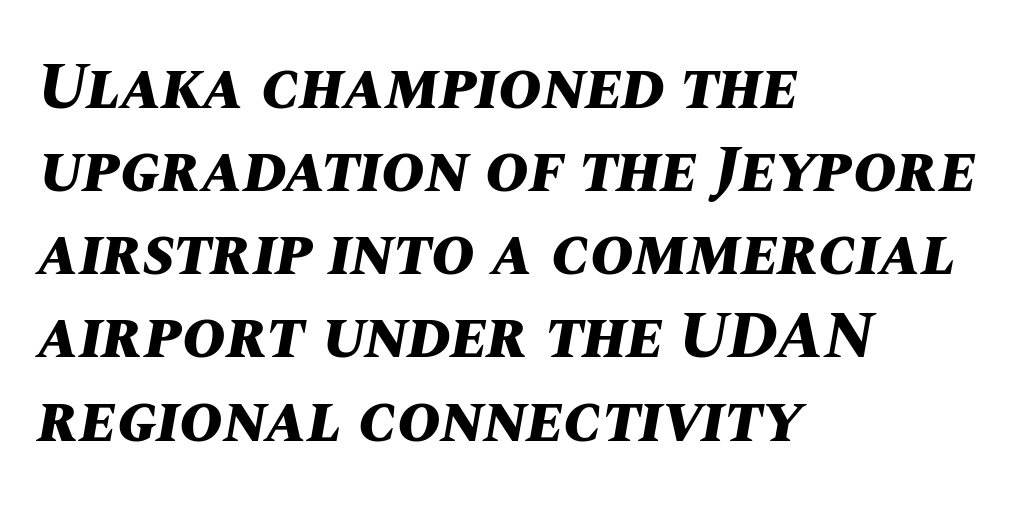
{"italic": "yes", "lean": "right", "slant_degrees": 10, "bold": "yes", "weight": "bold", "width": "normal", "stroke_contrast": "medium", "x_height": "large", "monospaced": "no", "underline": "no", "align": "left", "line_spacing": "normal", "line_spacing_ratio": 1.26, "letter_spacing": "normal", "letter_spacing_em": 0.0, "glyph_px": 66}
